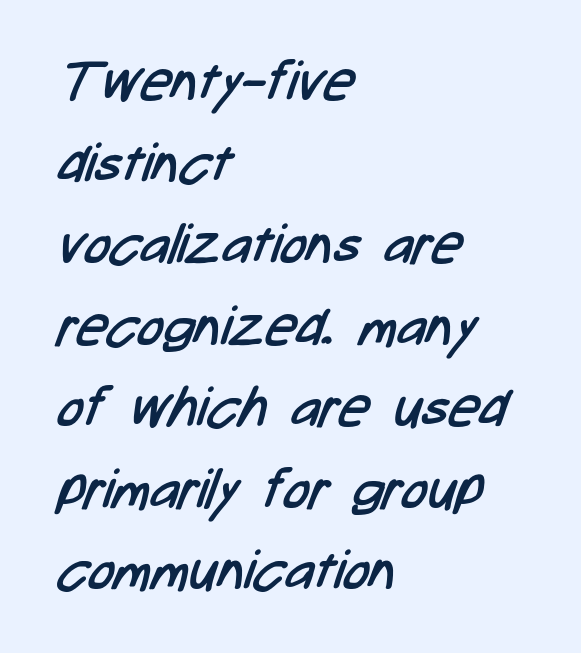
The image shows 54 px regular-weight, condensed sans-serif type; set left-aligned, normal line spacing (1.51x), normal letter spacing, not underlined; low stroke contrast and a medium x-height.
